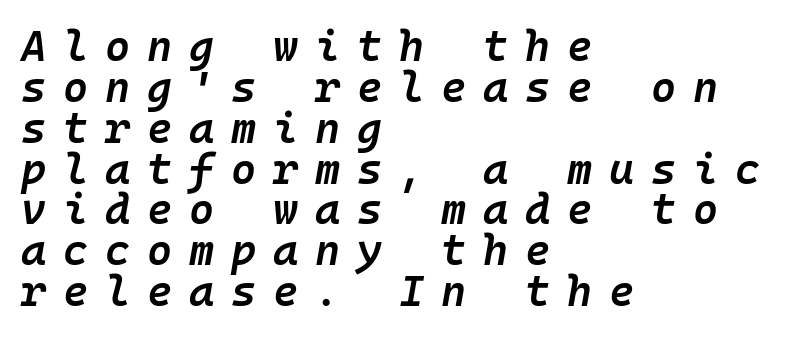
The image shows 43 px semibold type, italic (leaning right), monospaced; set left-aligned, tight line spacing (0.95x), unusually wide letter spacing (+0.39 em), not underlined; low stroke contrast and a medium x-height.
